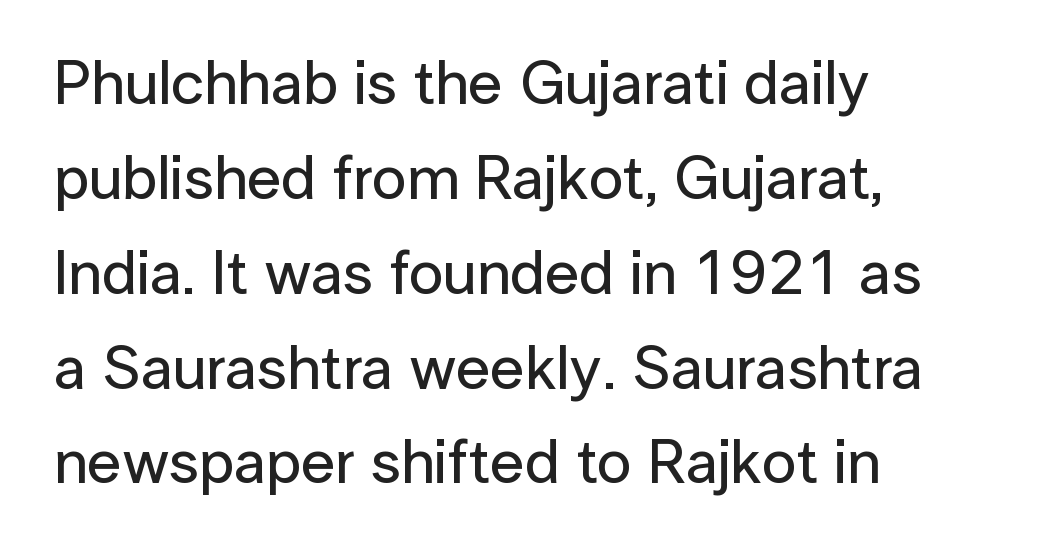
The image shows 62 px sans-serif type, upright; set left-aligned, normal line spacing (1.53x), normal letter spacing, not underlined; low stroke contrast and a medium x-height.
